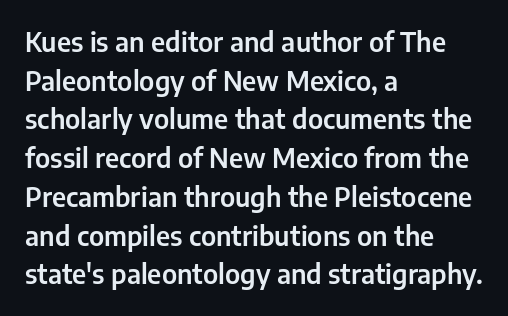
The image shows 26 px text type, upright; set left-aligned, normal line spacing (1.49x), normal letter spacing, not underlined.
